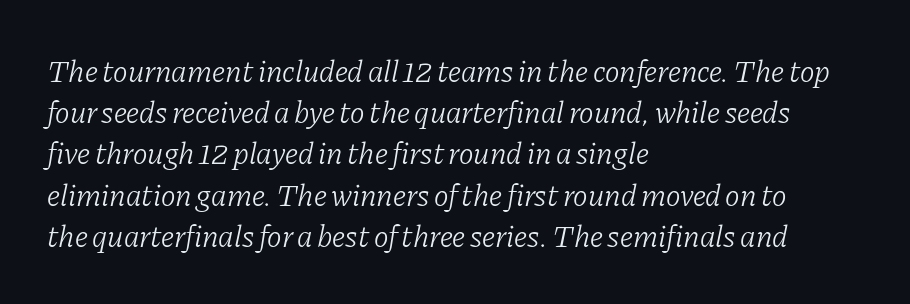
Q: Is the text bold? A: No.
Q: Is the text italic (slanted)? A: Yes, it leans right by about 11 degrees.
Q: Is the typeface a serif or a sans-serif typeface? A: Serif.
Q: Is the text underlined? A: No.
Q: How is the paragraph aligned? A: Left-aligned.
Q: Is the spacing between letters normal or unusually wide? A: Normal.
Q: Is the spacing between lines tight, normal or loose? A: Normal.
Q: Width (condensed, normal, or wide)? A: Normal.
Q: Stroke contrast? A: Low.
Q: x-height? A: Medium.
Q: Monospaced? A: No.
